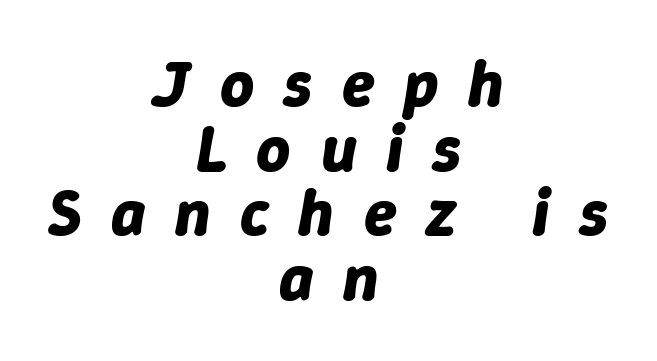
The image shows 66 px bold type, italic (leaning right); set centered, tight line spacing (0.98x), unusually wide letter spacing (+0.45 em), not underlined; low stroke contrast and a medium x-height.
